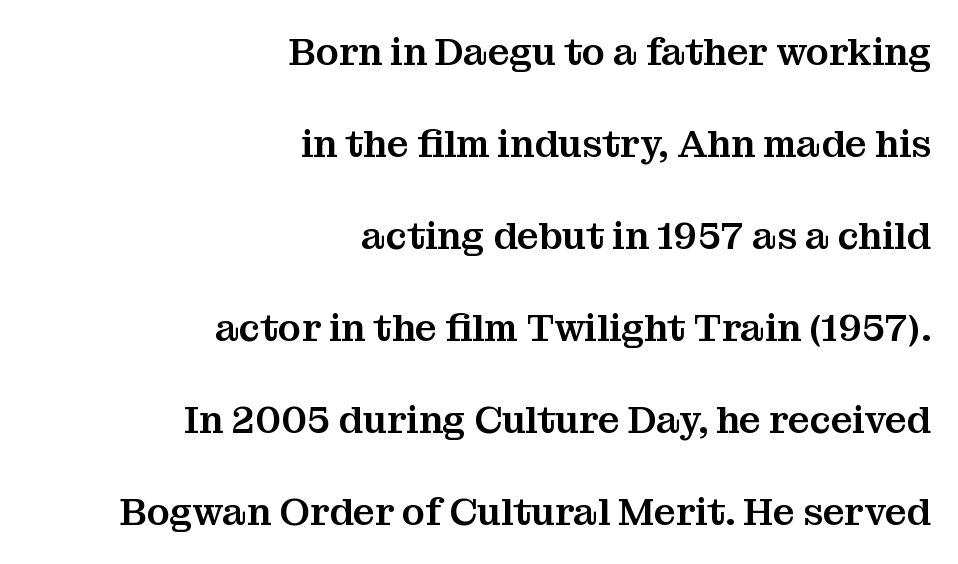
The image shows 38 px serif type, upright; set right-aligned, loose line spacing (2.42x), normal letter spacing, not underlined; medium stroke contrast and a medium x-height.
